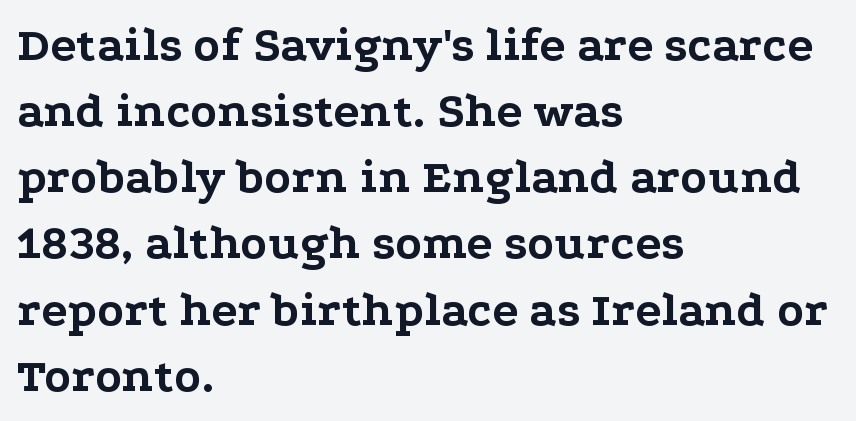
The image shows 49 px bold, wide serif type, upright; set left-aligned, normal line spacing (1.35x), normal letter spacing, not underlined; low stroke contrast and a medium x-height.
